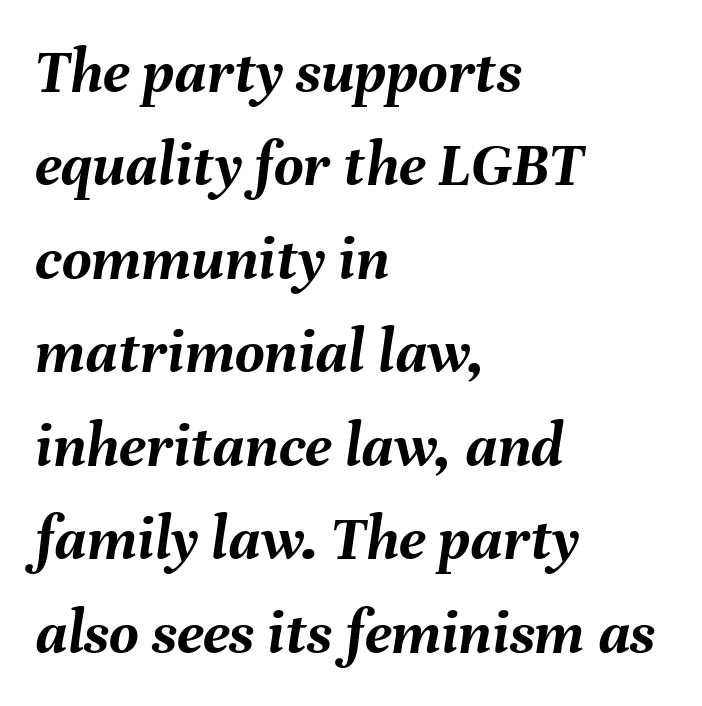
{"italic": "yes", "lean": "right", "slant_degrees": 8, "bold": "yes", "weight": "semibold", "width": "normal", "stroke_contrast": "medium", "x_height": "medium", "monospaced": "no", "underline": "no", "align": "left", "line_spacing": "normal", "line_spacing_ratio": 1.46, "letter_spacing": "normal", "letter_spacing_em": 0.0, "glyph_px": 64}
